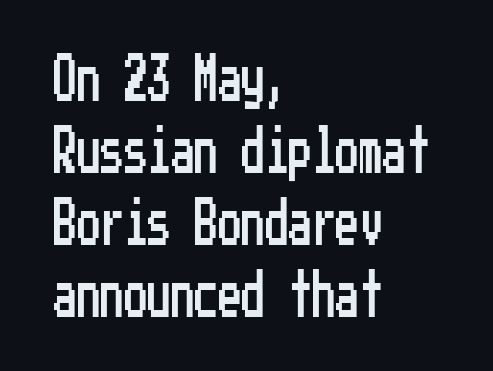
Q: Is the text italic (slanted)? A: No, it is upright.
Q: Is the typeface a serif or a sans-serif typeface? A: Sans-serif.
Q: Is the text underlined? A: No.
Q: How is the paragraph aligned? A: Left-aligned.
Q: Is the spacing between letters normal or unusually wide? A: Normal.
Q: Is the spacing between lines tight, normal or loose? A: Normal.
Q: Width (condensed, normal, or wide)? A: Condensed.
Q: Stroke contrast? A: Low.
Q: x-height? A: Medium.
